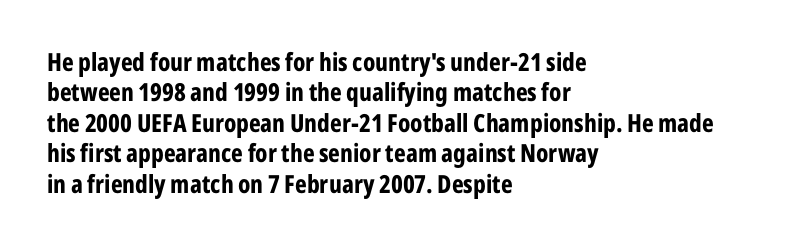
{"italic": "no", "bold": "yes", "underline": "no", "align": "left", "line_spacing_ratio": 1.22, "letter_spacing": "normal", "letter_spacing_em": 0.0, "glyph_px": 25}
